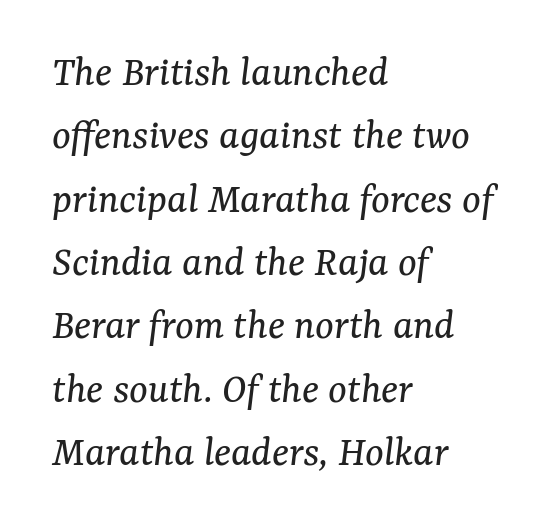
Check under the words: just untouched page. Where is the straight margin? On the left. These lines are rendered in a variable-pitch font. Letterform terminals end in serifs throughout the passage.
